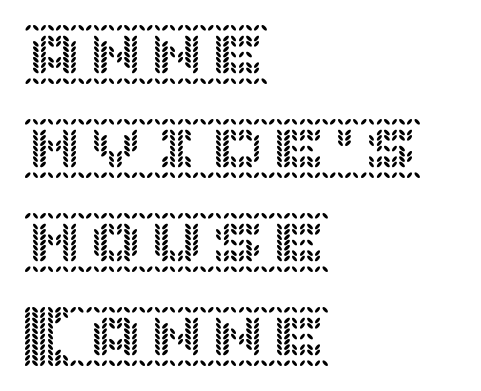
The image shows 61 px text type, upright; set left-aligned, normal line spacing (1.54x), normal letter spacing, not underlined; a large x-height.
